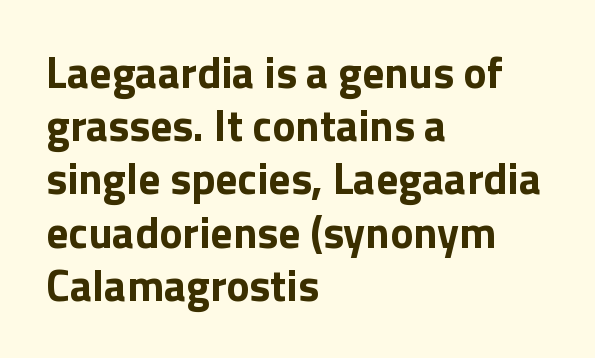
Q: Is the text bold? A: Yes.
Q: Is the text italic (slanted)? A: No, it is upright.
Q: Is the typeface a serif or a sans-serif typeface? A: Sans-serif.
Q: Is the text underlined? A: No.
Q: How is the paragraph aligned? A: Left-aligned.
Q: Is the spacing between letters normal or unusually wide? A: Normal.
Q: Width (condensed, normal, or wide)? A: Normal.
Q: Stroke contrast? A: Low.
Q: x-height? A: Medium.
Q: Monospaced? A: No.
